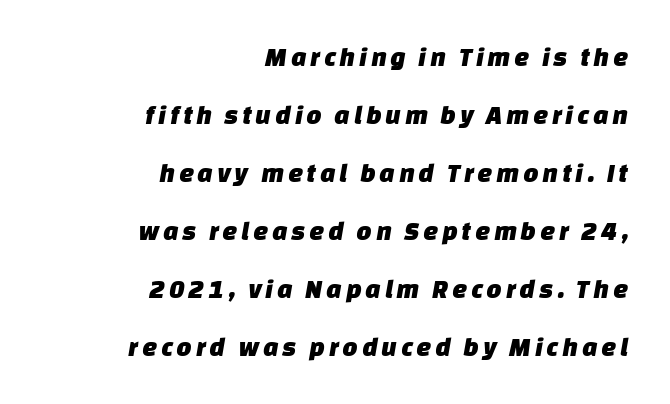
{"underline": "no", "align": "right", "line_spacing": "loose", "line_spacing_ratio": 2.15, "glyph_px": 27}
